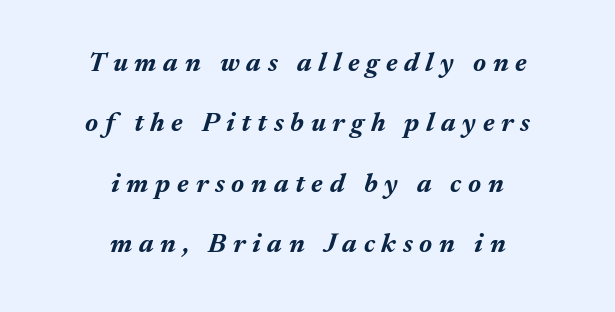
{"italic": "yes", "lean": "right", "slant_degrees": 17, "bold": "yes", "underline": "no", "align": "center", "line_spacing": "loose", "line_spacing_ratio": 2.24, "letter_spacing": "wide", "letter_spacing_em": 0.25, "glyph_px": 27}
